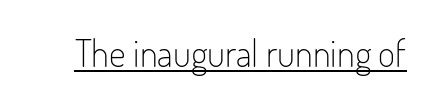
The letterforms sit at book weight or below. Regarding serifs, this sample does without them. A continuous stroke trails under the words, as in a hyperlink. Italic: no, the glyphs are upright roman. The horizontal fit of the characters is conventional and even.
